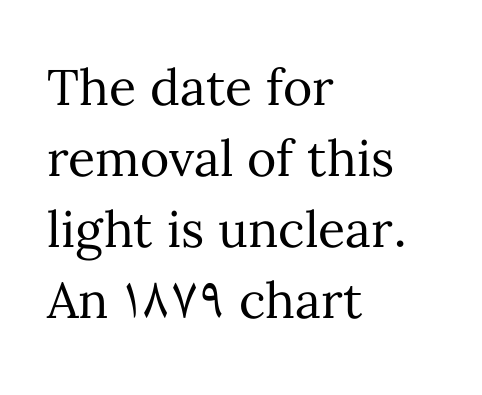
The letterforms sit shoulder to shoulder at normal distance. The space between consecutive lines is moderate. These lines are rendered in a variable-pitch font. Weight: not bold — regular or lighter. Nope, not italic — everything's standing straight.
